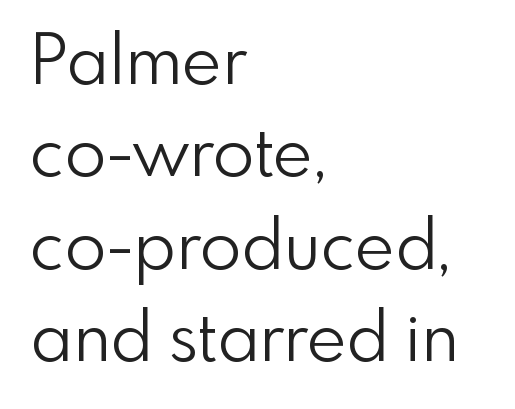
This is sans-serif lettering, the kind often seen on screens and signage. Characters follow at the spacing the type designer built in. The line-height multiplier appears to be the usual default. Varying glyph widths throughout — classic text-font behaviour. Vertical stems look standard width or narrower in stroke. The space directly below the letters is spotless.
